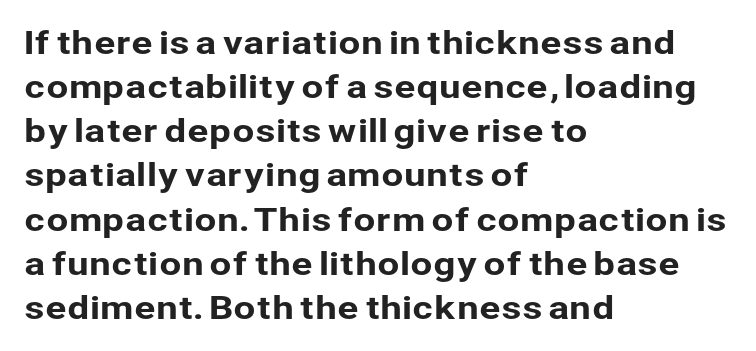
{"serif": "no", "italic": "no", "width": "normal", "stroke_contrast": "low", "x_height": "medium", "monospaced": "no", "underline": "no", "align": "left", "line_spacing": "normal", "line_spacing_ratio": 1.38, "letter_spacing": "normal", "letter_spacing_em": 0.0, "glyph_px": 32}
